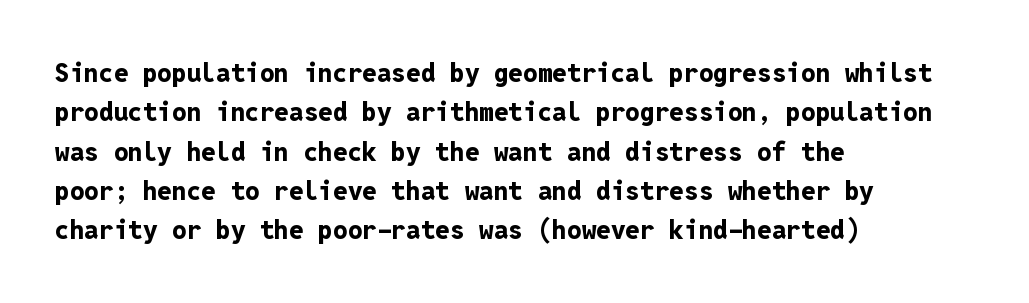
{"italic": "no", "bold": "yes", "underline": "no", "align": "left", "line_spacing": "normal", "line_spacing_ratio": 1.51, "letter_spacing": "normal", "letter_spacing_em": 0.0, "glyph_px": 26}
